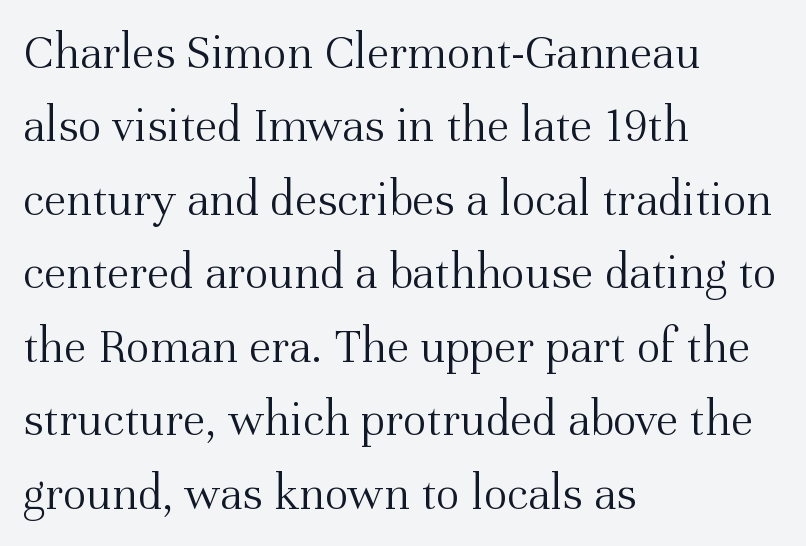
Is this a fixed-width face? No — the glyphs have proportional, varying widths. The foot of each line stays bare and open. When letters stand straight like this, we call the style roman or upright. No extra ink here — the face is not bold. Where is the straight margin? On the left. If you measured baseline to baseline, you'd find a middling distance.
